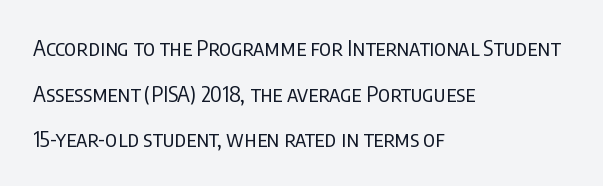
Q: Is the text bold? A: No.
Q: Is the text italic (slanted)? A: No, it is upright.
Q: Is the text underlined? A: No.
Q: How is the paragraph aligned? A: Left-aligned.
Q: Is the spacing between letters normal or unusually wide? A: Normal.
Q: Is the spacing between lines tight, normal or loose? A: Loose.
